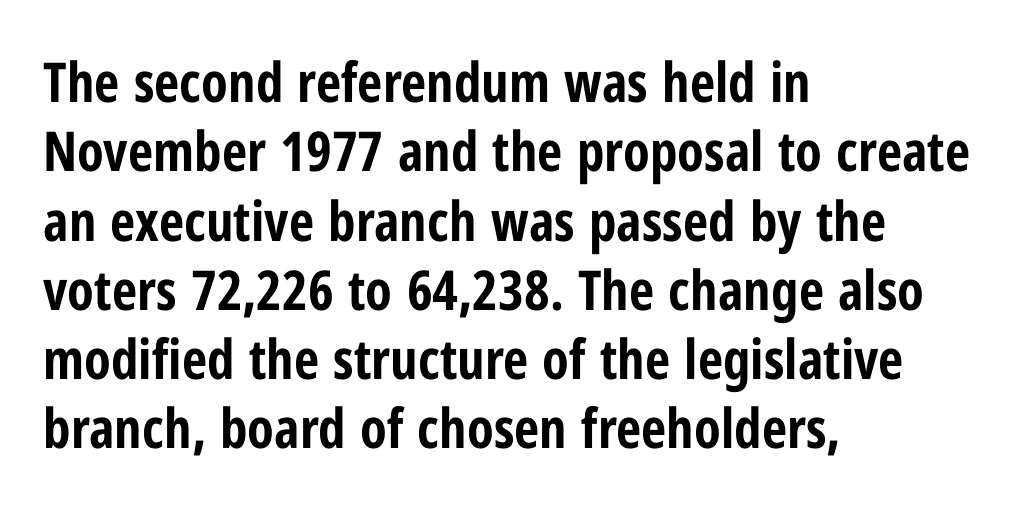
Q: Is the text bold? A: Yes.
Q: Is the text italic (slanted)? A: No, it is upright.
Q: Is the typeface a serif or a sans-serif typeface? A: Sans-serif.
Q: Is the text underlined? A: No.
Q: How is the paragraph aligned? A: Left-aligned.
Q: Is the spacing between letters normal or unusually wide? A: Normal.
Q: Is the spacing between lines tight, normal or loose? A: Normal.
Q: Width (condensed, normal, or wide)? A: Condensed.
Q: Stroke contrast? A: Low.
Q: x-height? A: Medium.
Q: Monospaced? A: No.
